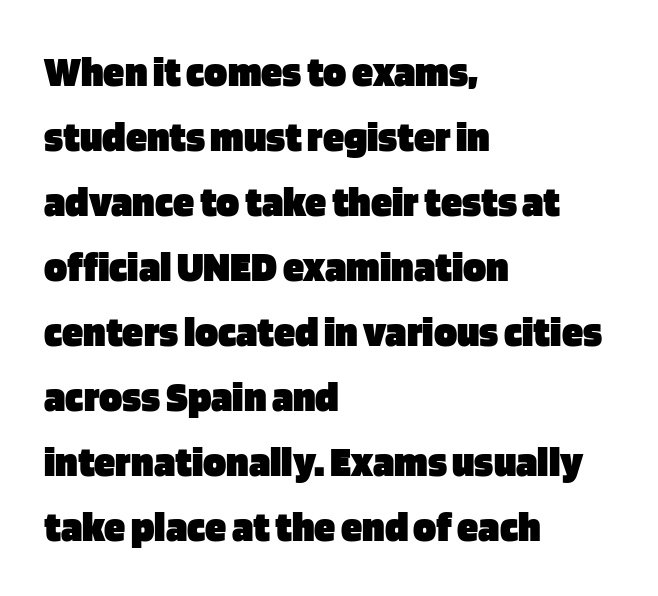
Q: Is the text bold? A: Yes.
Q: Is the text italic (slanted)? A: No, it is upright.
Q: Is the typeface a serif or a sans-serif typeface? A: Sans-serif.
Q: Is the text underlined? A: No.
Q: How is the paragraph aligned? A: Left-aligned.
Q: Is the spacing between letters normal or unusually wide? A: Normal.
Q: Is the spacing between lines tight, normal or loose? A: Normal.
Q: Width (condensed, normal, or wide)? A: Normal.
Q: Stroke contrast? A: Low.
Q: x-height? A: Large.
Q: Monospaced? A: No.
